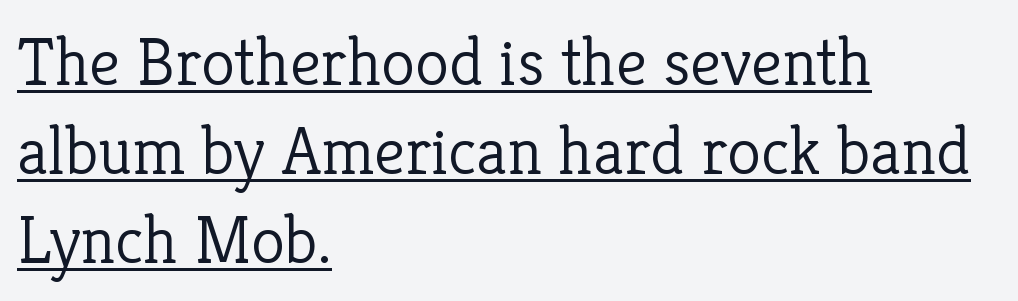
{"serif": "yes", "italic": "no", "bold": "no", "weight": "light", "width": "normal", "stroke_contrast": "low", "x_height": "medium", "monospaced": "no", "underline": "yes", "align": "left", "line_spacing": "normal", "line_spacing_ratio": 1.29, "letter_spacing": "normal", "letter_spacing_em": 0.0, "glyph_px": 69}
